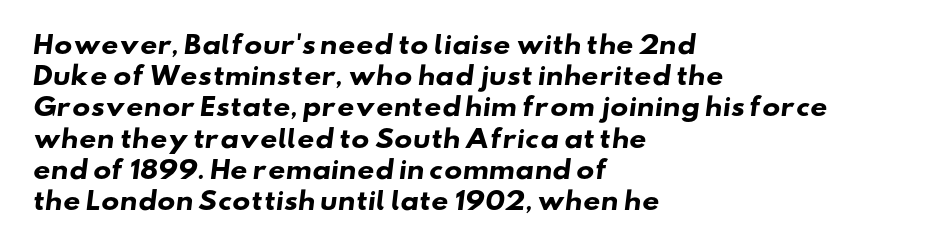
{"bold": "yes", "underline": "no", "align": "left", "line_spacing": "normal", "line_spacing_ratio": 1.3, "letter_spacing": "normal", "letter_spacing_em": 0.0, "glyph_px": 24}
